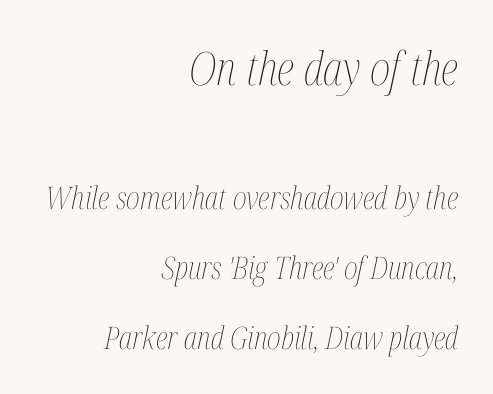
Tracking here is standard; glyphs follow each other at the usual distance. Vertical spacing — loose. The weight tops out at a normal text grade. Style check: oblique. The setting favours the right margin, as signatures and pull-quotes sometimes do.
